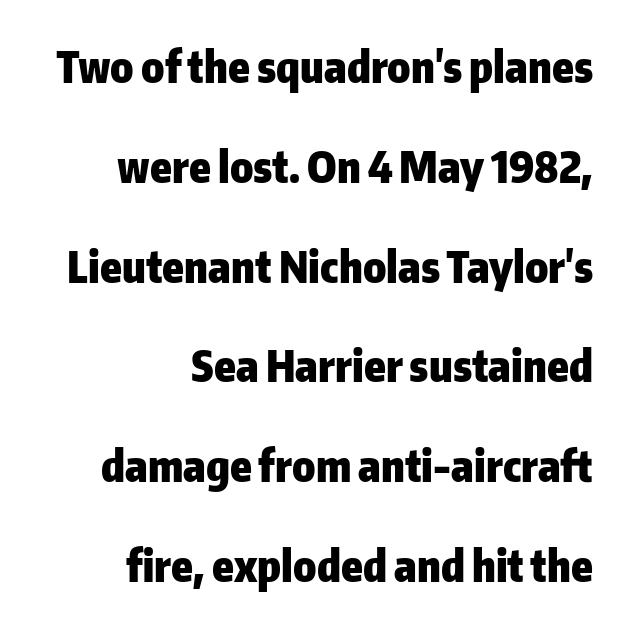
A clean baseline with only descenders dipping below it. Style check: upright. Line endings align vertically; line beginnings do not. Nothing unusual about the tracking: characters are spaced as the font intends.
